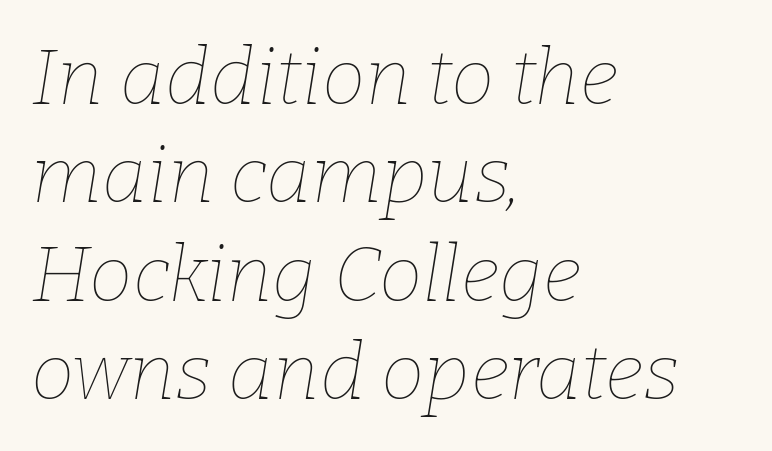
{"italic": "yes", "lean": "right", "slant_degrees": 9, "bold": "no", "weight": "thin", "width": "normal", "stroke_contrast": "low", "x_height": "medium", "monospaced": "no", "underline": "no", "align": "left", "line_spacing": "normal", "line_spacing_ratio": 1.26, "letter_spacing": "normal", "letter_spacing_em": 0.0, "glyph_px": 78}
